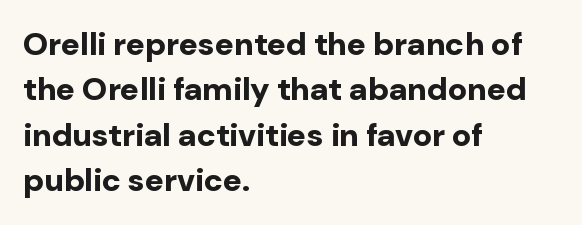
The image shows 32 px bold sans-serif type, upright; set left-aligned, normal line spacing (1.42x), normal letter spacing, not underlined; low stroke contrast and a medium x-height.
